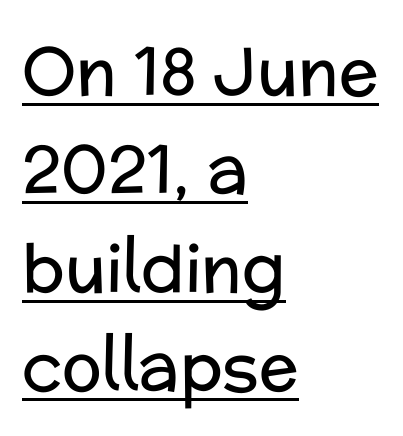
Q: Is the text bold? A: No.
Q: Is the text italic (slanted)? A: No, it is upright.
Q: Is the typeface a serif or a sans-serif typeface? A: Sans-serif.
Q: Is the text underlined? A: Yes.
Q: How is the paragraph aligned? A: Left-aligned.
Q: Is the spacing between letters normal or unusually wide? A: Normal.
Q: Is the spacing between lines tight, normal or loose? A: Normal.
Q: Width (condensed, normal, or wide)? A: Normal.
Q: Stroke contrast? A: Low.
Q: x-height? A: Medium.
Q: Monospaced? A: No.
